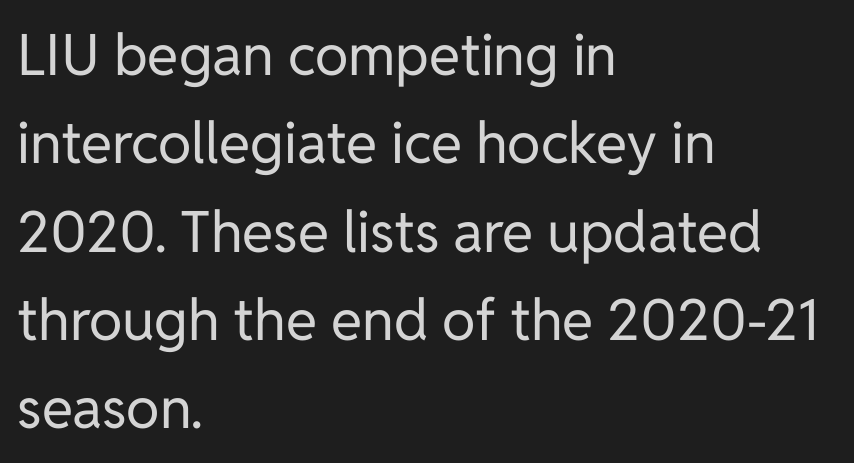
{"serif": "no", "italic": "no", "bold": "no", "weight": "regular", "width": "normal", "stroke_contrast": "low", "x_height": "medium", "monospaced": "no", "underline": "no", "align": "left", "line_spacing": "normal", "line_spacing_ratio": 1.55, "letter_spacing": "normal", "letter_spacing_em": 0.0, "glyph_px": 57}
